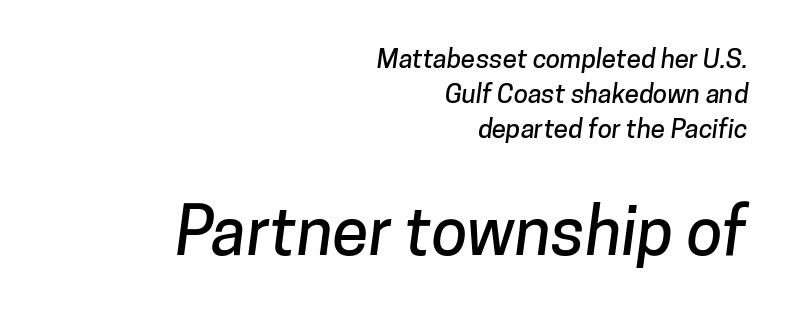
{"serif": "no", "width": "normal", "stroke_contrast": "low", "x_height": "medium", "monospaced": "no", "underline": "no", "align": "right", "line_spacing": "normal", "line_spacing_ratio": 1.34, "letter_spacing": "normal", "letter_spacing_em": 0.0, "larger_block": "second", "size_ratio": 2.54, "glyph_px": 66}
